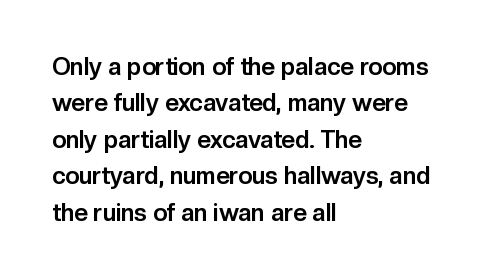
Q: Is the text bold? A: Yes.
Q: Is the text italic (slanted)? A: No, it is upright.
Q: Is the text underlined? A: No.
Q: How is the paragraph aligned? A: Left-aligned.
Q: Is the spacing between letters normal or unusually wide? A: Normal.
Q: Is the spacing between lines tight, normal or loose? A: Normal.
